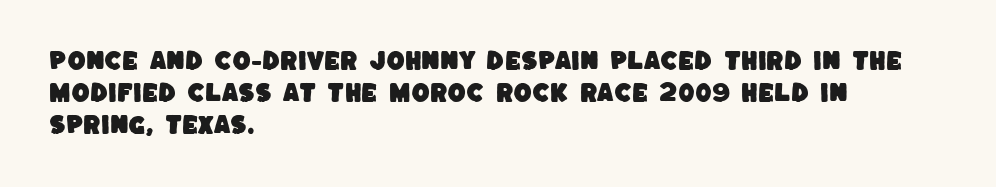
The image shows 21 px text type; set left-aligned, normal line spacing (1.52x), normal letter spacing, not underlined.
